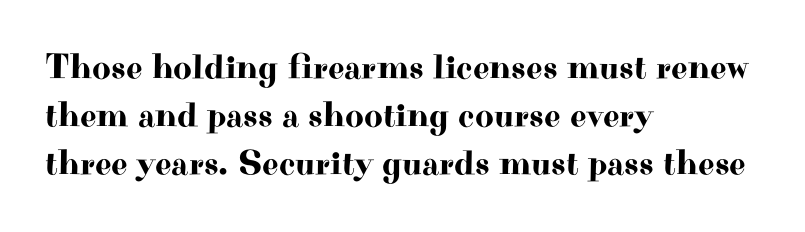
Each letter's strokes conclude with small projecting serifs. Nobody touched the tracking dial on this one. The passage shown is not underscored anywhere. Is this a fixed-width face? No — the glyphs have proportional, varying widths. Notice how descenders clear the ascenders below comfortably — that's standard leading. Tall strokes in this sample are plumb rather than angled.
